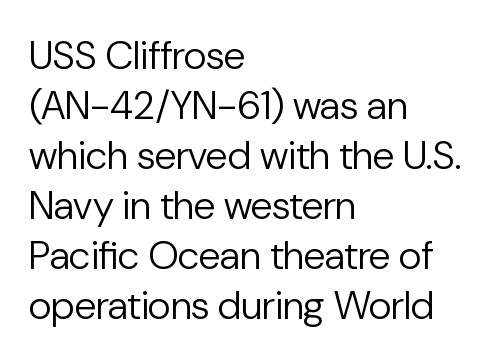
{"serif": "no", "italic": "no", "bold": "no", "weight": "regular", "width": "normal", "stroke_contrast": "low", "x_height": "medium", "monospaced": "no", "underline": "no", "align": "left", "line_spacing": "normal", "line_spacing_ratio": 1.25, "letter_spacing": "normal", "letter_spacing_em": 0.0, "glyph_px": 40}
